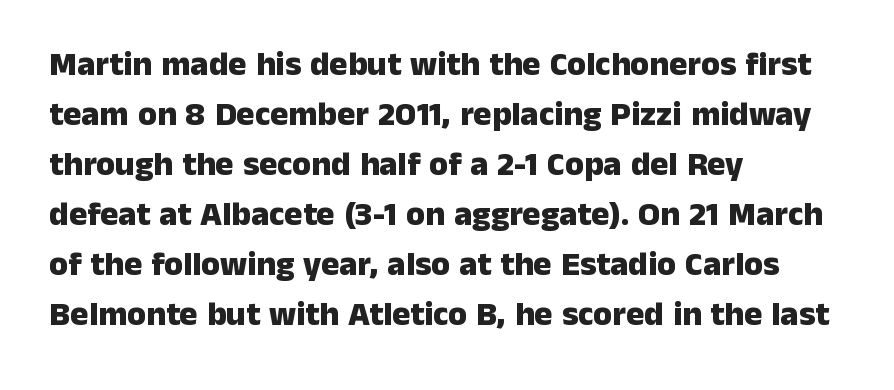
Q: Is the text bold? A: Yes.
Q: Is the text italic (slanted)? A: No, it is upright.
Q: Is the typeface a serif or a sans-serif typeface? A: Sans-serif.
Q: Is the text underlined? A: No.
Q: How is the paragraph aligned? A: Left-aligned.
Q: Is the spacing between letters normal or unusually wide? A: Normal.
Q: Is the spacing between lines tight, normal or loose? A: Normal.
Q: Width (condensed, normal, or wide)? A: Normal.
Q: Stroke contrast? A: Low.
Q: x-height? A: Medium.
Q: Monospaced? A: No.
